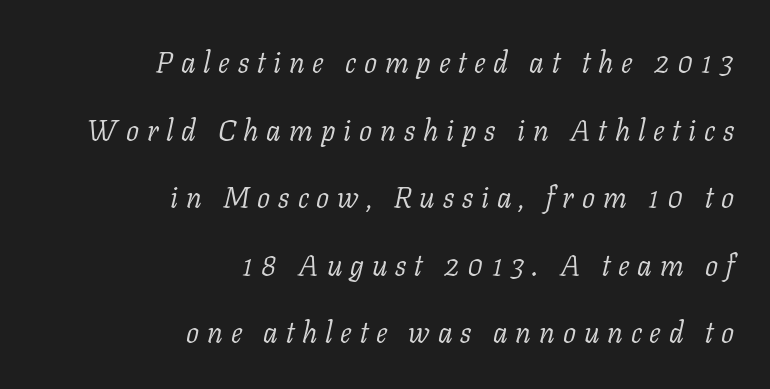
The image shows 29 px light serif type, italic (leaning right); set right-aligned, loose line spacing (2.33x), unusually wide letter spacing (+0.27 em), not underlined; low stroke contrast and a medium x-height.
